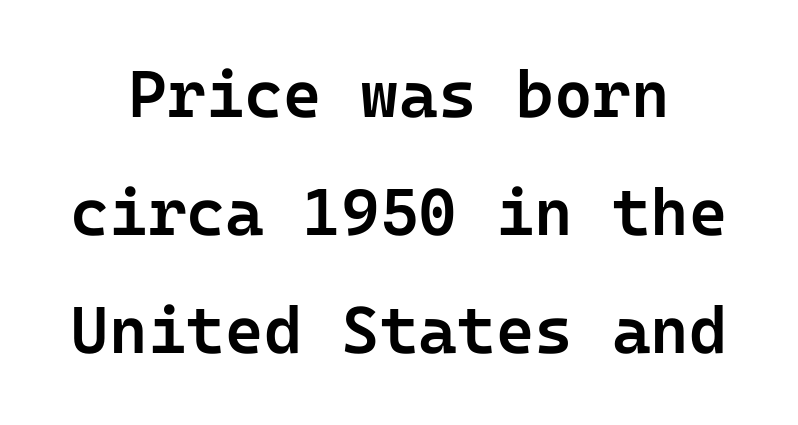
Q: Is the text bold? A: Semi-bold.
Q: Is the text italic (slanted)? A: No, it is upright.
Q: Is the typeface a serif or a sans-serif typeface? A: Sans-serif.
Q: Is the text underlined? A: No.
Q: Is the spacing between letters normal or unusually wide? A: Normal.
Q: Width (condensed, normal, or wide)? A: Normal.
Q: Stroke contrast? A: Low.
Q: x-height? A: Medium.
